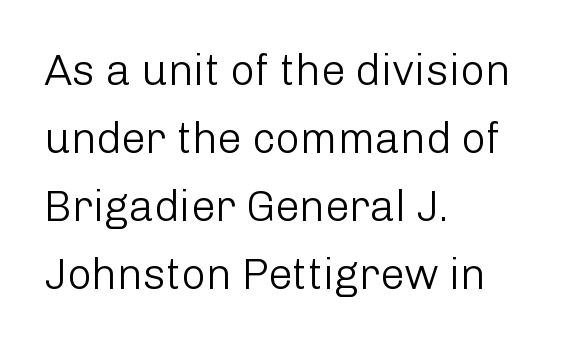
{"serif": "no", "italic": "no", "bold": "no", "weight": "light", "width": "normal", "stroke_contrast": "low", "x_height": "medium", "monospaced": "no", "underline": "no", "align": "left", "line_spacing": "normal", "line_spacing_ratio": 1.58, "letter_spacing": "normal", "letter_spacing_em": 0.0, "glyph_px": 43}
